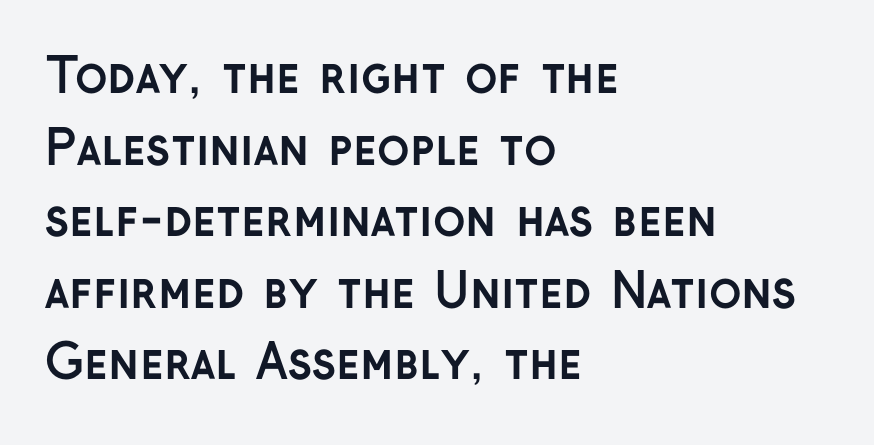
Here the glyphs are tracked normally, forming tight word shapes. Line starts are locked; line ends wander. Every character sits straight up, as roman type does. Check where the strokes stop: nothing finishes them off — pure sans. Here the designer chose a conventional face with non-uniform glyph widths. The passage shown is emphatically bold.
